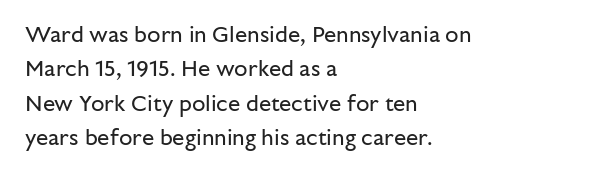
Q: Is the text bold? A: No.
Q: Is the text italic (slanted)? A: No, it is upright.
Q: Is the text underlined? A: No.
Q: How is the paragraph aligned? A: Left-aligned.
Q: Is the spacing between letters normal or unusually wide? A: Normal.
Q: Is the spacing between lines tight, normal or loose? A: Normal.
